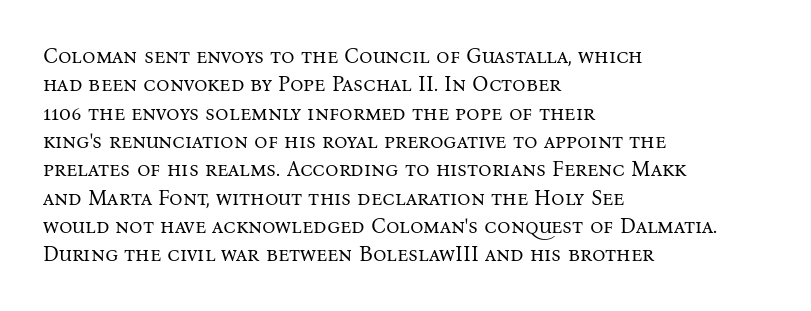
{"italic": "no", "bold": "no", "underline": "no", "align": "left", "line_spacing": "normal", "line_spacing_ratio": 1.35, "letter_spacing": "normal", "letter_spacing_em": 0.0, "glyph_px": 21}
